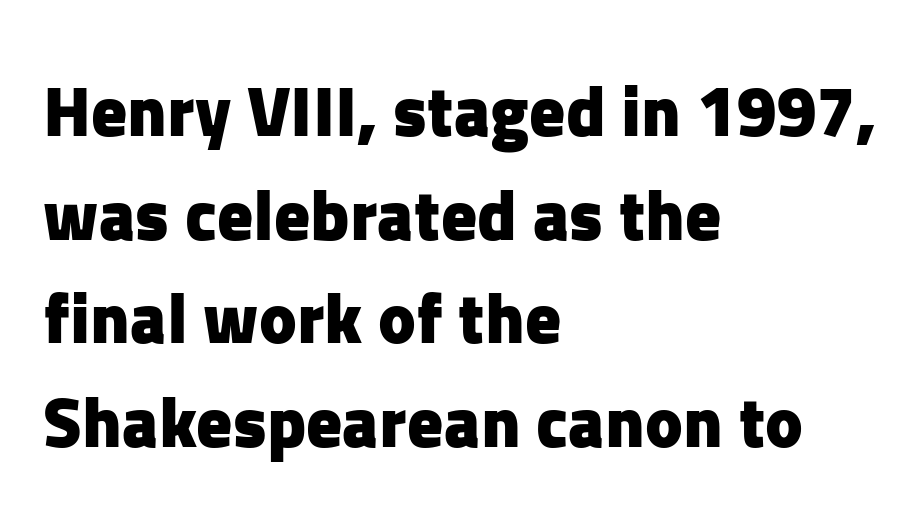
The image shows 71 px heavy sans-serif type, upright; set left-aligned, normal line spacing (1.46x), normal letter spacing, not underlined; low stroke contrast and a medium x-height.
